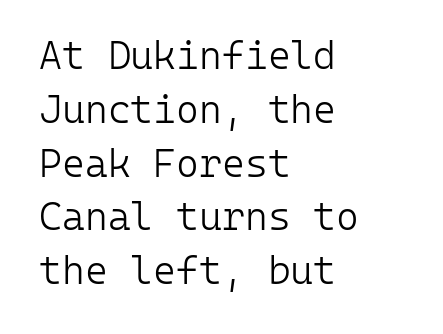
Nope, no serifs anywhere on these letters. One-word summary of the alignment: left. The passage shown has conventional tracking throughout. Vertical strokes here are truly vertical. Heft: none added — not bold.
